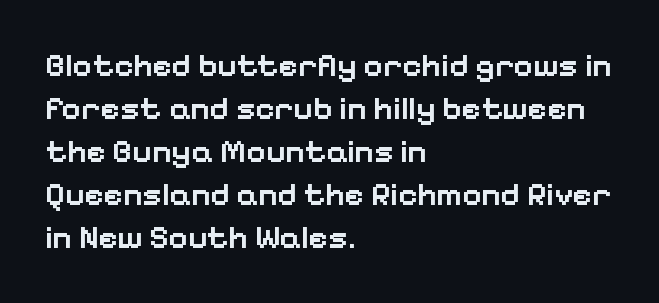
Q: Is the text bold? A: Semi-bold.
Q: Is the text italic (slanted)? A: No, it is upright.
Q: Is the typeface a serif or a sans-serif typeface? A: Sans-serif.
Q: Is the text underlined? A: No.
Q: How is the paragraph aligned? A: Left-aligned.
Q: Is the spacing between letters normal or unusually wide? A: Normal.
Q: Is the spacing between lines tight, normal or loose? A: Normal.
Q: Width (condensed, normal, or wide)? A: Normal.
Q: Stroke contrast? A: Low.
Q: x-height? A: Medium.
Q: Monospaced? A: No.
